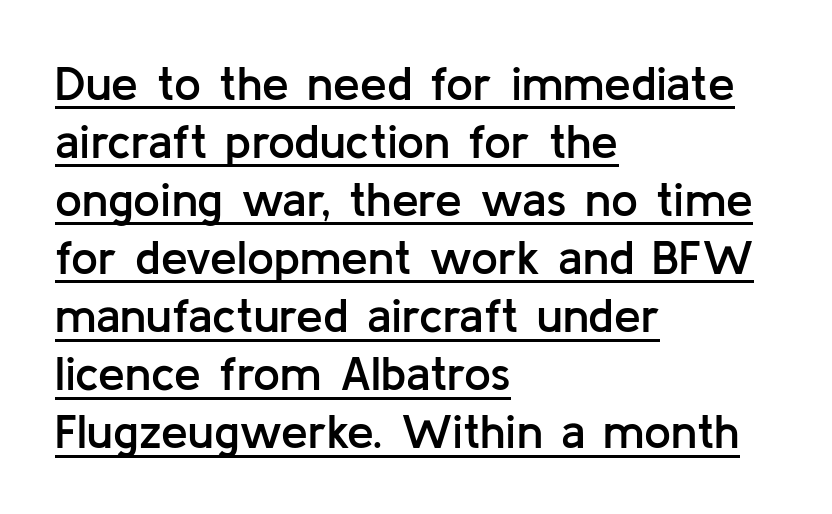
{"serif": "no", "italic": "no", "bold": "semi", "weight": "semibold", "width": "normal", "stroke_contrast": "low", "x_height": "medium", "monospaced": "no", "underline": "yes", "align": "left", "line_spacing_ratio": 1.21, "letter_spacing": "normal", "letter_spacing_em": 0.0, "glyph_px": 48}
